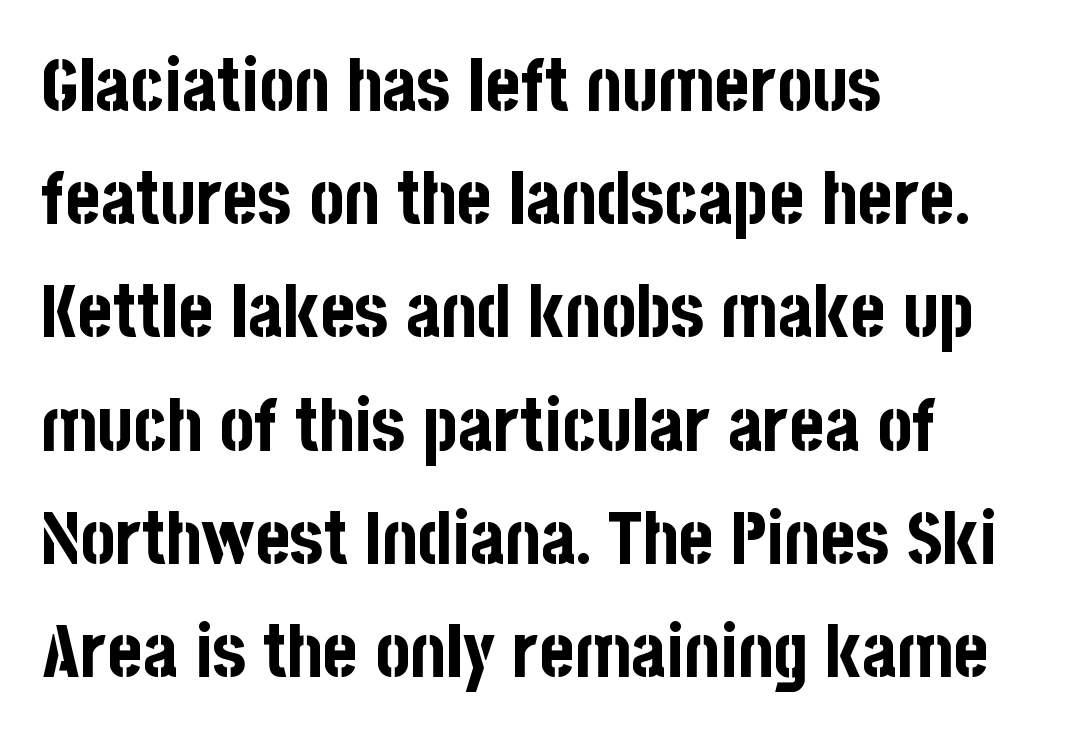
Heavy-handed strokes throughout: this text is bold. Proportional: the letters do not fall into vertical columns. Check where the strokes stop: nothing finishes them off — pure sans. You could call the tracking neutral — neither tight nor loose. Bare-footed words on every line.
